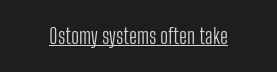
{"italic": "no", "bold": "no", "underline": "yes", "letter_spacing": "normal", "letter_spacing_em": 0.0, "glyph_px": 21}
